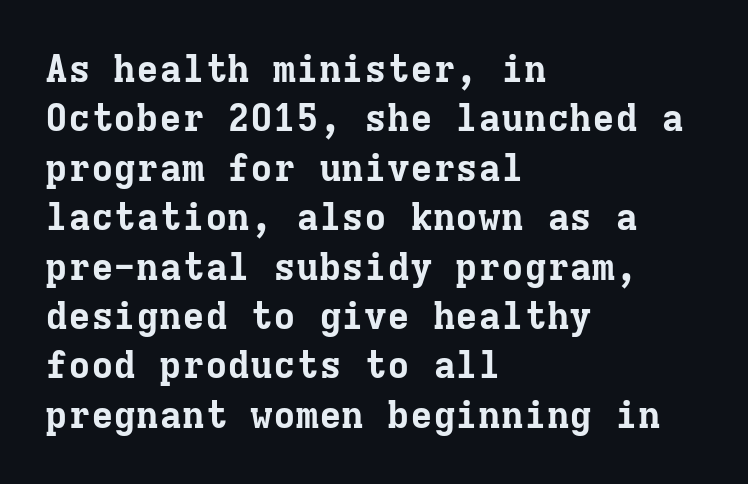
This sample uses a serif face. Glance below the letters and you will spot only blank space. One-word summary of the alignment: left. You could count columns in this text — the font is strictly monospaced.
